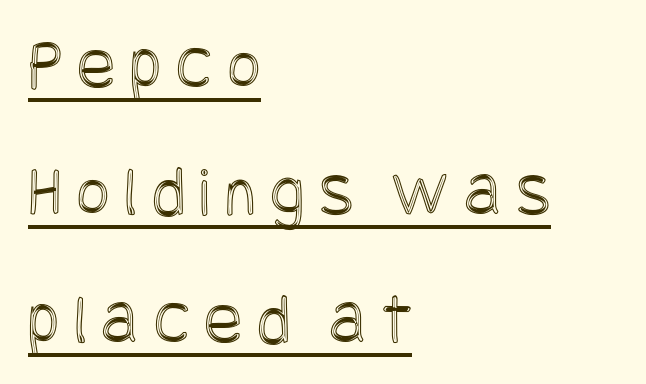
This is roman type, the default non-slanted kind. These lines have a slow, spaced-out rhythm from letter to letter. Leftover space on each line is placed entirely after the last word. The passage shown is underscored from start to finish.
